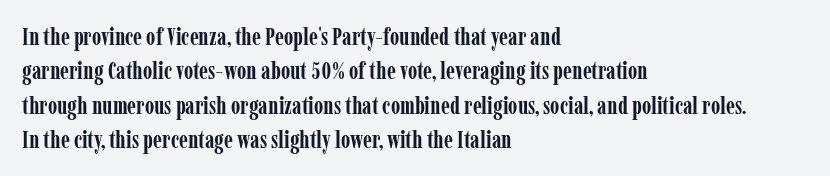
The passage shown is emphatically bold. The space directly below the letters is spotless. Italic? Not at all — the glyphs are vertical. The block of text has a typical density, with ordinary space between rows.
